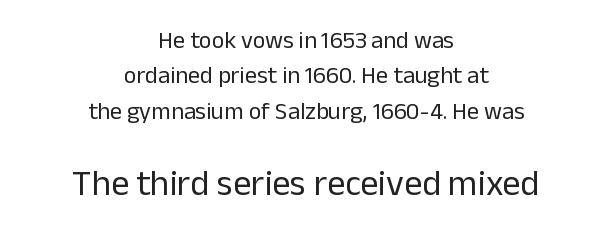
{"serif": "no", "italic": "no", "bold": "no", "weight": "regular", "width": "normal", "stroke_contrast": "low", "x_height": "medium", "monospaced": "no", "underline": "no", "align": "center", "line_spacing": "normal", "line_spacing_ratio": 1.47, "letter_spacing": "normal", "letter_spacing_em": 0.0, "larger_block": "second", "size_ratio": 1.5, "glyph_px": 36}
